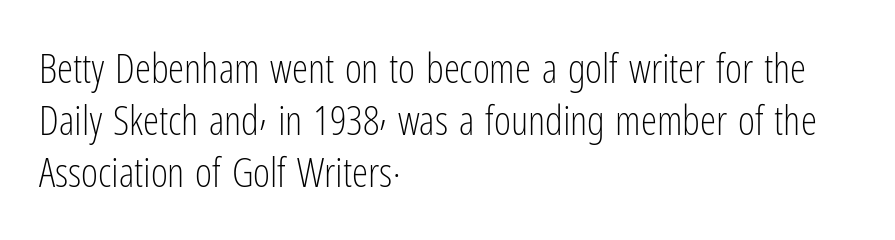
{"serif": "no", "italic": "no", "bold": "no", "weight": "light", "width": "condensed", "stroke_contrast": "low", "x_height": "medium", "monospaced": "no", "underline": "no", "align": "left", "line_spacing": "normal", "line_spacing_ratio": 1.27, "letter_spacing": "normal", "letter_spacing_em": 0.0, "glyph_px": 41}
